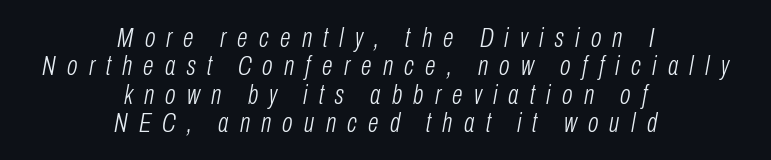
{"italic": "yes", "lean": "right", "slant_degrees": 10, "bold": "no", "weight": "light", "width": "condensed", "stroke_contrast": "low", "x_height": "medium", "monospaced": "no", "underline": "no", "align": "center", "line_spacing": "tight", "line_spacing_ratio": 1.01, "letter_spacing": "wide", "letter_spacing_em": 0.4, "glyph_px": 28}
